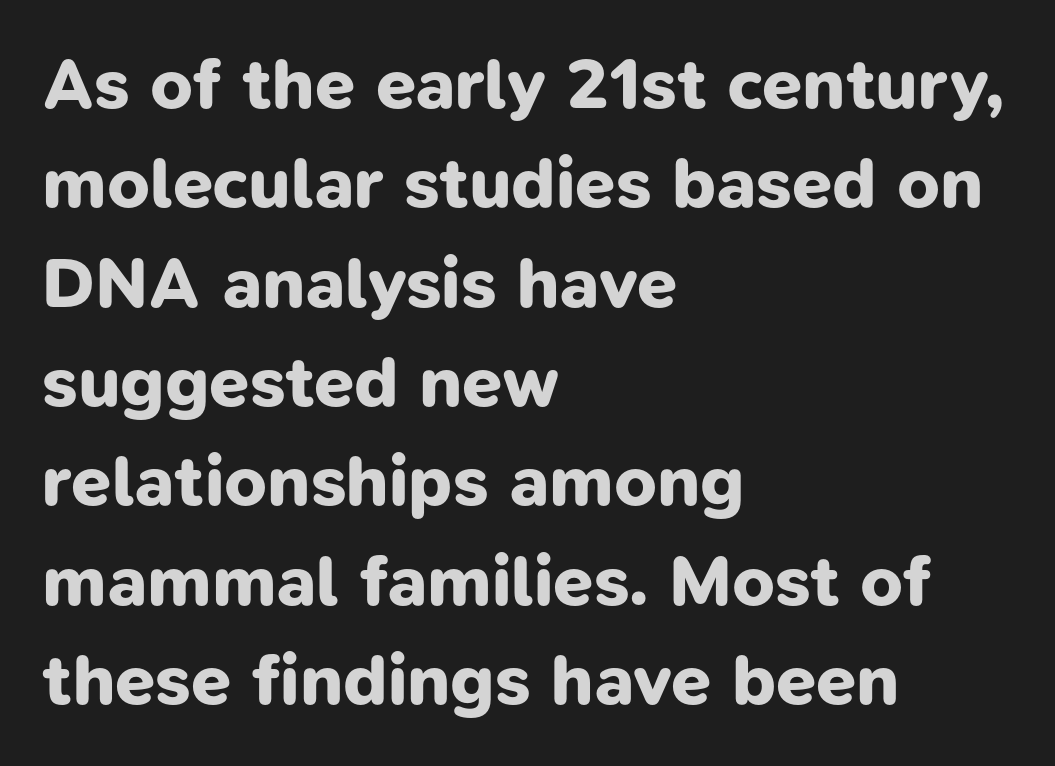
{"serif": "no", "bold": "yes", "weight": "bold", "width": "normal", "stroke_contrast": "low", "x_height": "medium", "monospaced": "no", "underline": "no", "align": "left", "line_spacing": "normal", "line_spacing_ratio": 1.38, "letter_spacing": "normal", "letter_spacing_em": 0.0, "glyph_px": 72}
